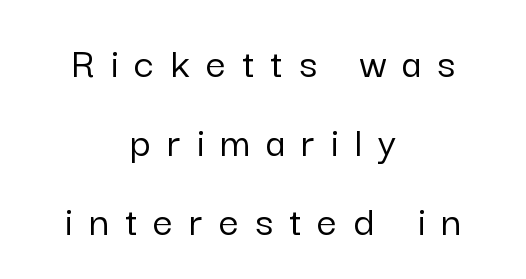
The paragraph shown floats in the horizontal middle. This is roman type, the default non-slanted kind. You could only call the tracking loose — the letters float apart. Plain, unruled lines of type. Think of a printed novel: that variable character pitch is what you see here.
